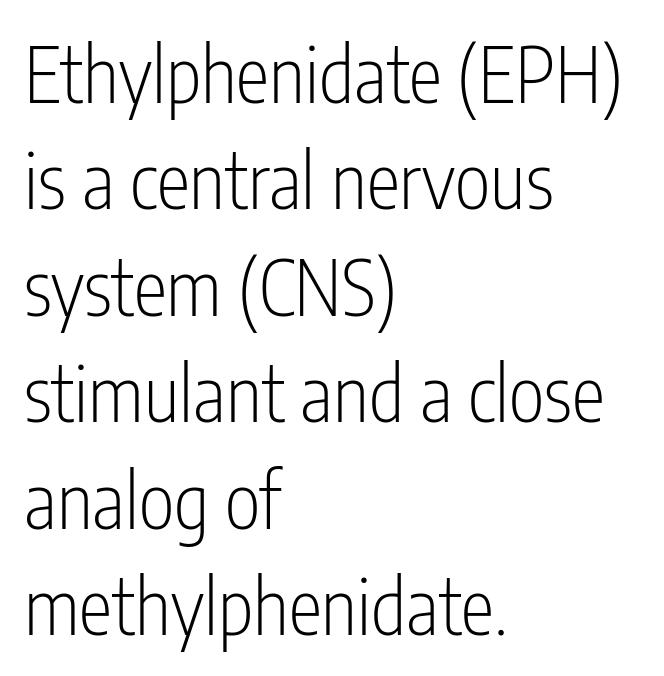
Q: Is the text bold? A: No.
Q: Is the text italic (slanted)? A: No, it is upright.
Q: Is the typeface a serif or a sans-serif typeface? A: Sans-serif.
Q: Is the text underlined? A: No.
Q: How is the paragraph aligned? A: Left-aligned.
Q: Is the spacing between letters normal or unusually wide? A: Normal.
Q: Is the spacing between lines tight, normal or loose? A: Normal.
Q: Width (condensed, normal, or wide)? A: Condensed.
Q: Stroke contrast? A: Low.
Q: x-height? A: Medium.
Q: Monospaced? A: No.
